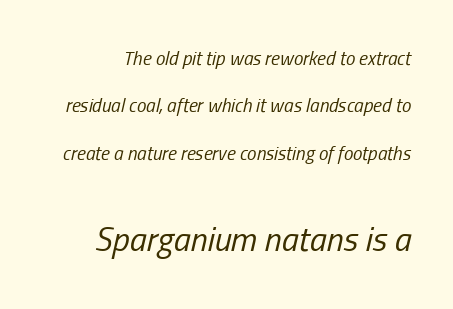
{"italic": "yes", "lean": "right", "slant_degrees": 13, "bold": "no", "weight": "regular", "width": "condensed", "stroke_contrast": "low", "x_height": "medium", "monospaced": "no", "underline": "no", "line_spacing": "loose", "line_spacing_ratio": 2.49, "letter_spacing": "normal", "letter_spacing_em": 0.0, "larger_block": "second", "size_ratio": 1.79, "glyph_px": 34}
